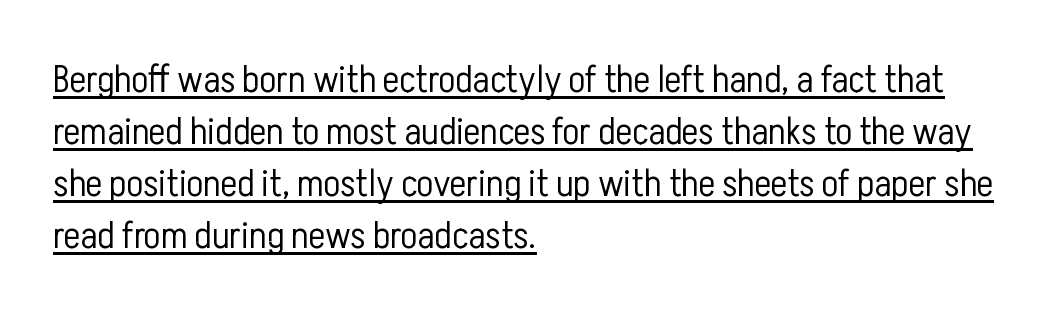
Q: Is the text bold? A: No.
Q: Is the text italic (slanted)? A: No, it is upright.
Q: Is the typeface a serif or a sans-serif typeface? A: Sans-serif.
Q: Is the text underlined? A: Yes.
Q: How is the paragraph aligned? A: Left-aligned.
Q: Is the spacing between letters normal or unusually wide? A: Normal.
Q: Is the spacing between lines tight, normal or loose? A: Normal.
Q: Width (condensed, normal, or wide)? A: Condensed.
Q: Stroke contrast? A: Low.
Q: x-height? A: Medium.
Q: Monospaced? A: No.
